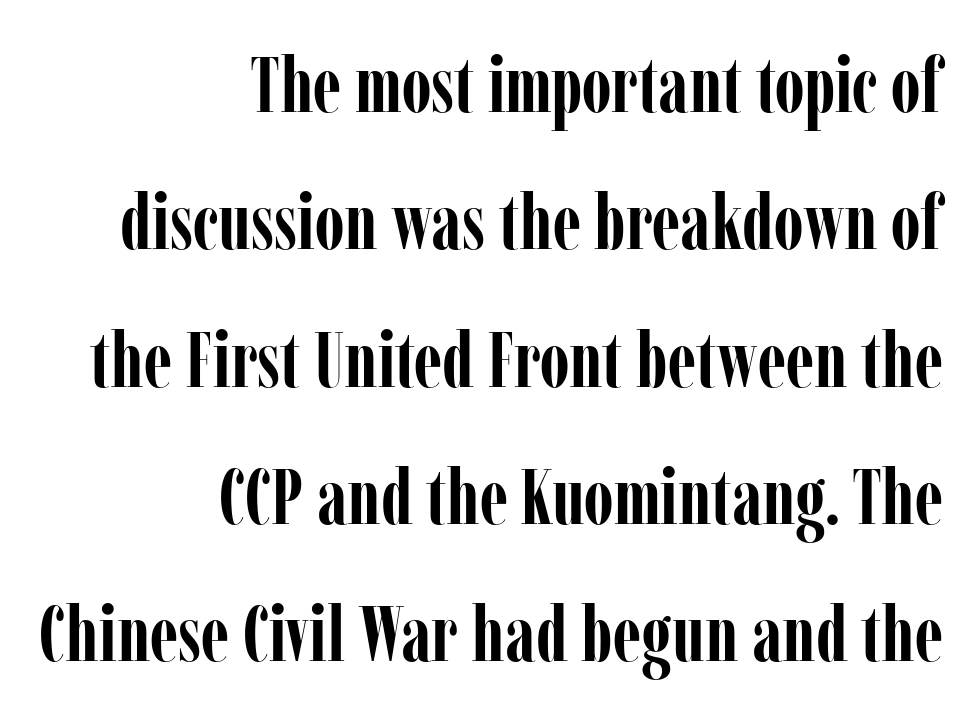
The image shows 78 px semibold, condensed serif type, upright; set right-aligned, line spacing 1.76x, normal letter spacing, not underlined; low stroke contrast and a medium x-height.
